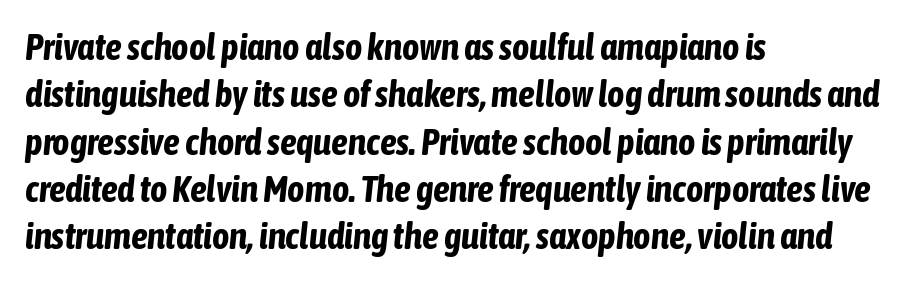
The face used here has the dense, thick strokes of a bold. The letters sit at their default tracking, neither squeezed nor spread. Glance below the letters and you will spot only blank space. The compositor pushed each line to the left boundary. Here the designer chose a conventional face with non-uniform glyph widths.
